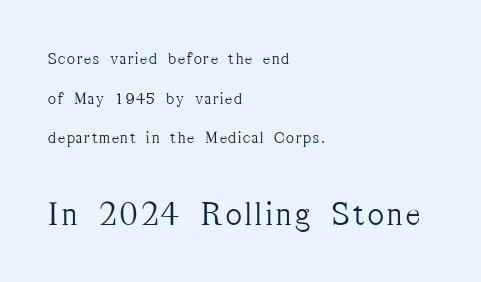
The letterforms sit at book weight or below. If you measured baseline to baseline, you'd find a long distance. Anything drawn beneath the words? Only blank space. You get the small type first, then a jump to larger type. Line beginnings align vertically; line endings do not.
